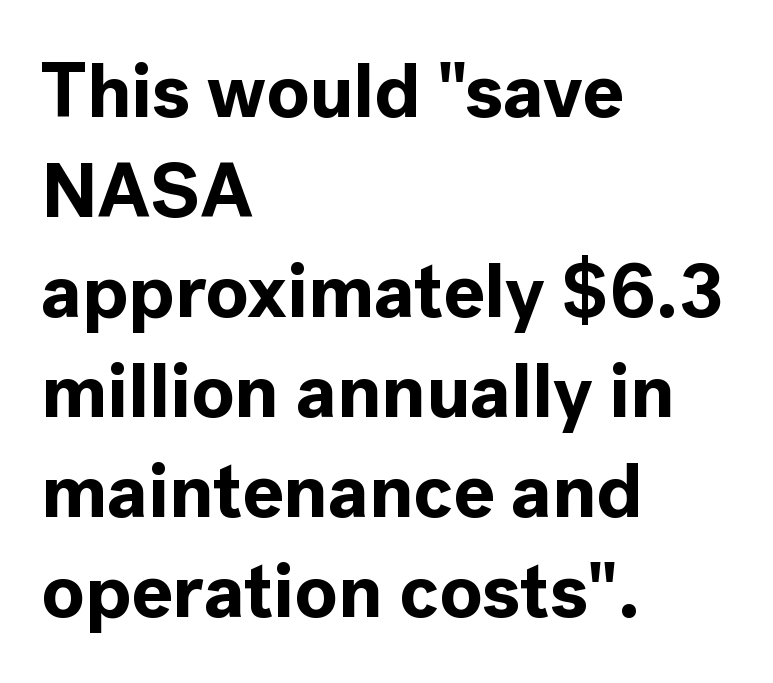
Descenders are the only things crossing below the line. Tracking value appears to be zero — textbook default spacing. This sample has the flowing, uneven cadence of proportional lettering. These words are printed bold, with thick strokes throughout. One glance says typical: line gaps are just what's usual.
